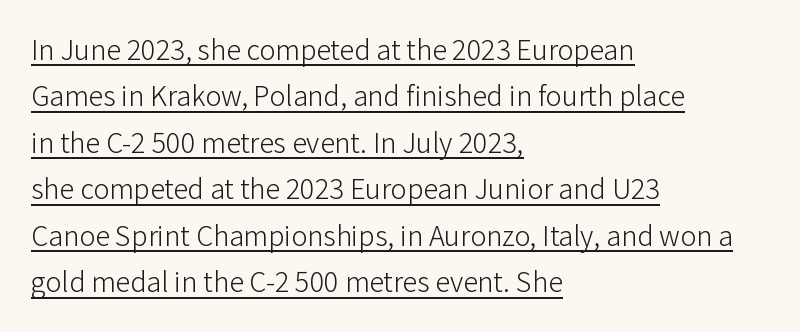
Q: Is the text bold? A: No.
Q: Is the text italic (slanted)? A: No, it is upright.
Q: Is the typeface a serif or a sans-serif typeface? A: Sans-serif.
Q: Is the text underlined? A: Yes.
Q: How is the paragraph aligned? A: Left-aligned.
Q: Is the spacing between letters normal or unusually wide? A: Normal.
Q: Is the spacing between lines tight, normal or loose? A: Normal.
Q: Width (condensed, normal, or wide)? A: Normal.
Q: Stroke contrast? A: Low.
Q: x-height? A: Medium.
Q: Monospaced? A: No.
